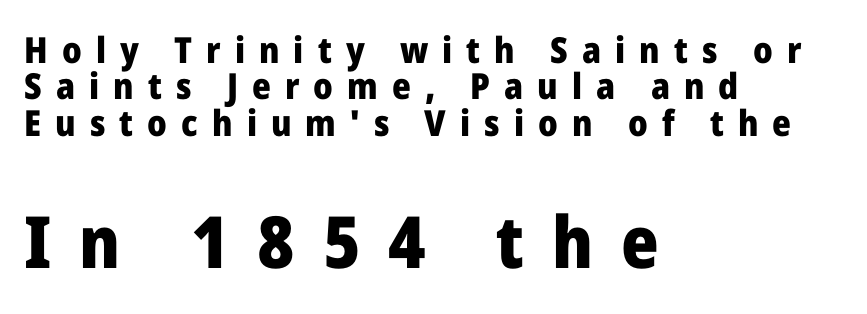
{"serif": "no", "italic": "no", "bold": "yes", "weight": "heavy", "width": "normal", "stroke_contrast": "low", "x_height": "medium", "monospaced": "no", "underline": "no", "align": "left", "line_spacing": "tight", "line_spacing_ratio": 1.01, "letter_spacing": "wide", "letter_spacing_em": 0.39, "larger_block": "second", "size_ratio": 2.0, "glyph_px": 72}
